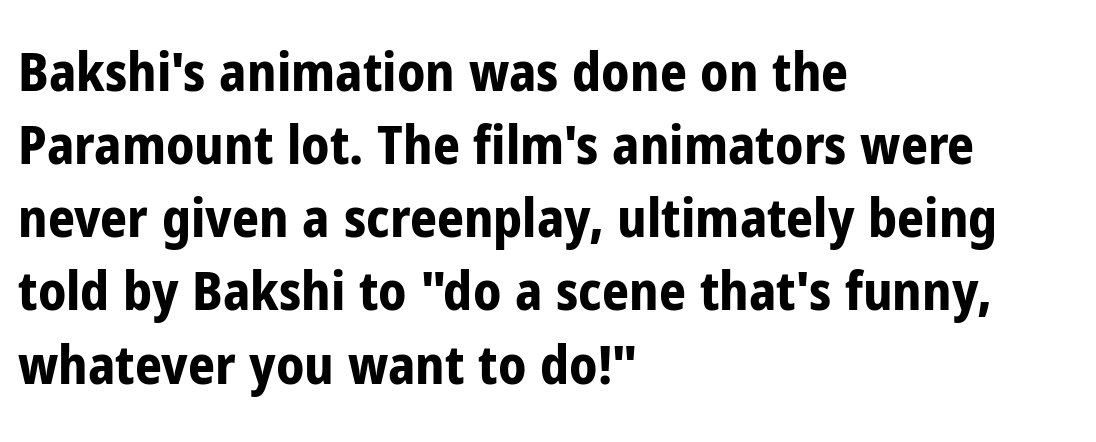
The image shows 53 px bold, condensed sans-serif type, upright; set left-aligned, normal line spacing (1.38x), normal letter spacing, not underlined; low stroke contrast and a medium x-height.
